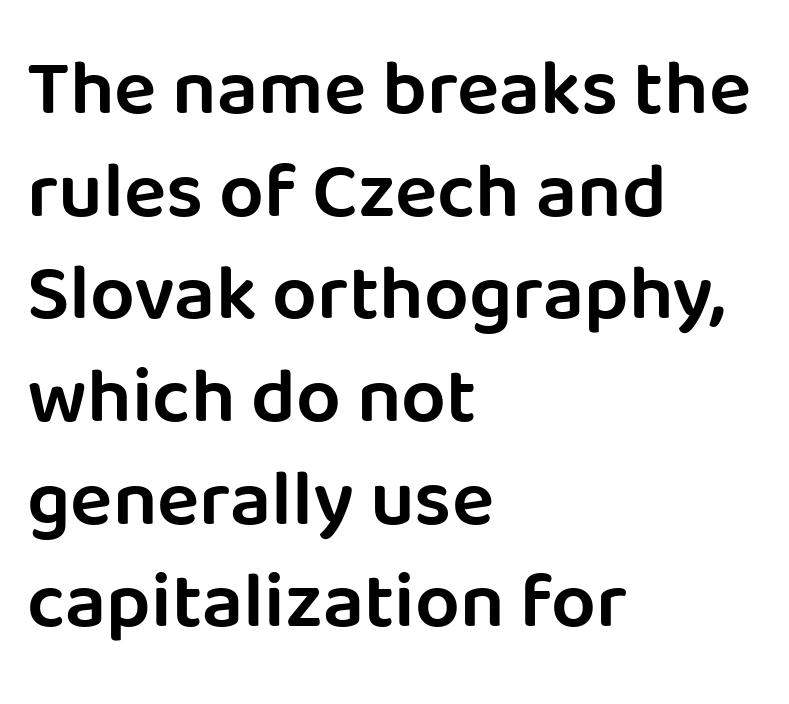
The image shows 79 px semibold sans-serif type, upright; set left-aligned, normal line spacing (1.3x), normal letter spacing, not underlined; low stroke contrast and a large x-height.
